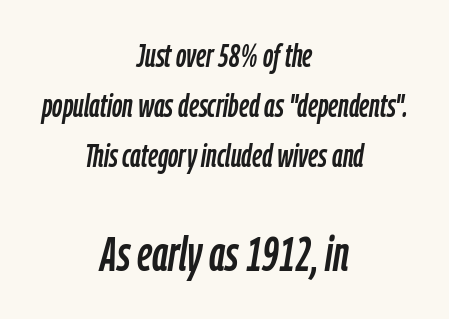
Q: Is the text italic (slanted)? A: Yes, it leans right by about 9 degrees.
Q: Is the text underlined? A: No.
Q: How is the paragraph aligned? A: Centered.
Q: Is the spacing between letters normal or unusually wide? A: Normal.
Q: Is the spacing between lines tight, normal or loose? A: Normal.
Q: Which block of text is set in a larger size, the first (top) or the second (bottom)? A: The second (bottom) one.
Q: Width (condensed, normal, or wide)? A: Condensed.
Q: Stroke contrast? A: Low.
Q: x-height? A: Medium.
Q: Monospaced? A: No.
